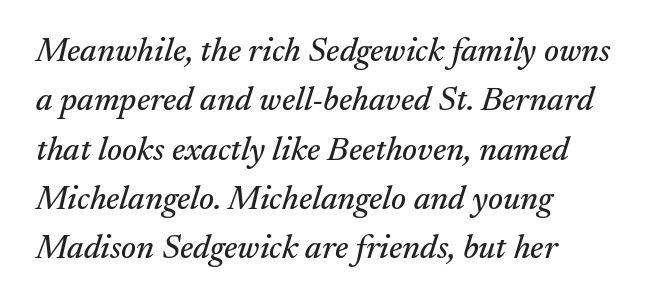
Q: Is the text italic (slanted)? A: Yes, it leans right by about 17 degrees.
Q: Is the typeface a serif or a sans-serif typeface? A: Serif.
Q: Is the text underlined? A: No.
Q: How is the paragraph aligned? A: Left-aligned.
Q: Is the spacing between letters normal or unusually wide? A: Normal.
Q: Is the spacing between lines tight, normal or loose? A: Normal.
Q: Width (condensed, normal, or wide)? A: Normal.
Q: Stroke contrast? A: Medium.
Q: x-height? A: Small.
Q: Monospaced? A: No.
